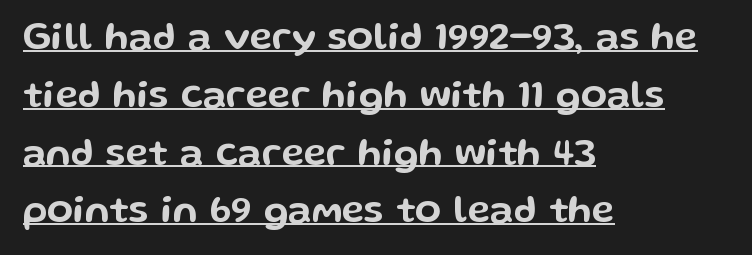
The image shows 38 px wide sans-serif type, upright; set left-aligned, normal line spacing (1.52x), normal letter spacing, underlined; low stroke contrast and a medium x-height.
